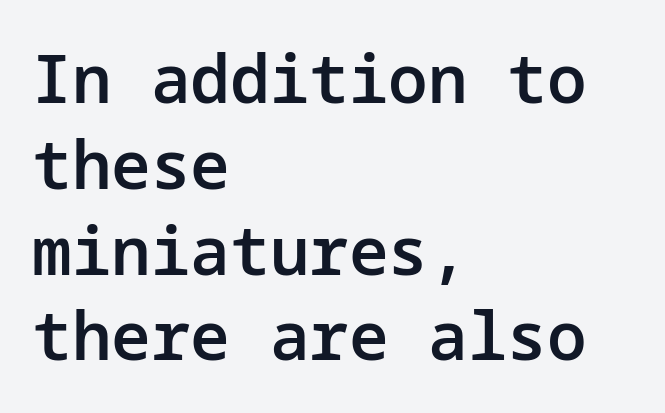
The setting favours the left margin, as ordinary paragraphs usually do. Its strokes are somewhat broadened, the hallmark of semibold type. These lines were composed using upright roman letters. If you measured baseline to baseline, you'd find a middling distance. Quick note: underline off.
